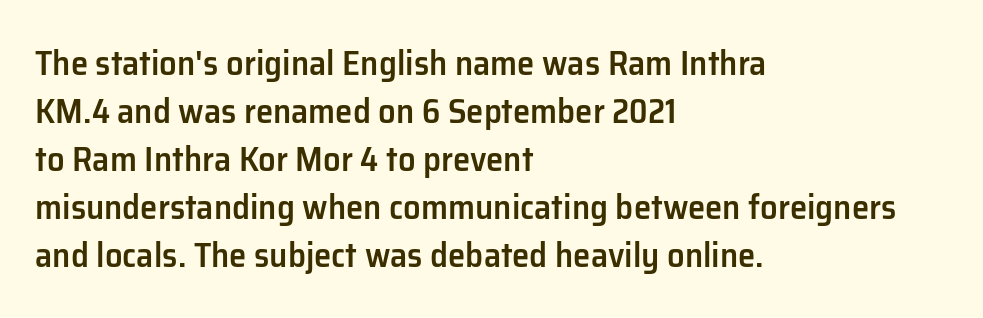
{"serif": "no", "italic": "no", "bold": "semi", "weight": "semibold", "width": "normal", "stroke_contrast": "low", "x_height": "medium", "monospaced": "no", "underline": "no", "align": "left", "line_spacing": "normal", "line_spacing_ratio": 1.37, "letter_spacing": "normal", "letter_spacing_em": 0.0, "glyph_px": 35}
